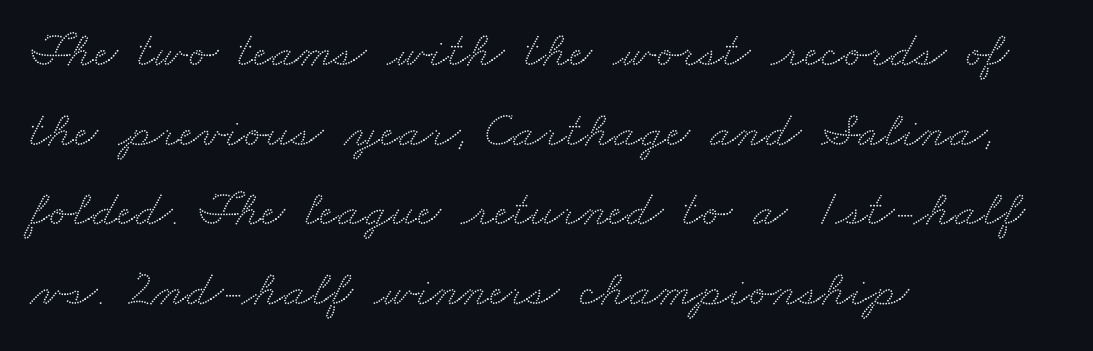
{"serif": "yes", "width": "wide", "stroke_contrast": "medium", "x_height": "small", "monospaced": "no", "underline": "no", "align": "left", "line_spacing": "normal", "line_spacing_ratio": 1.56, "letter_spacing": "normal", "letter_spacing_em": 0.0, "glyph_px": 51}
